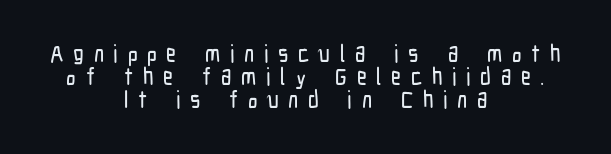
{"italic": "no", "underline": "no", "align": "center", "line_spacing": "tight", "line_spacing_ratio": 0.96, "letter_spacing": "wide", "letter_spacing_em": 0.4, "glyph_px": 24}
